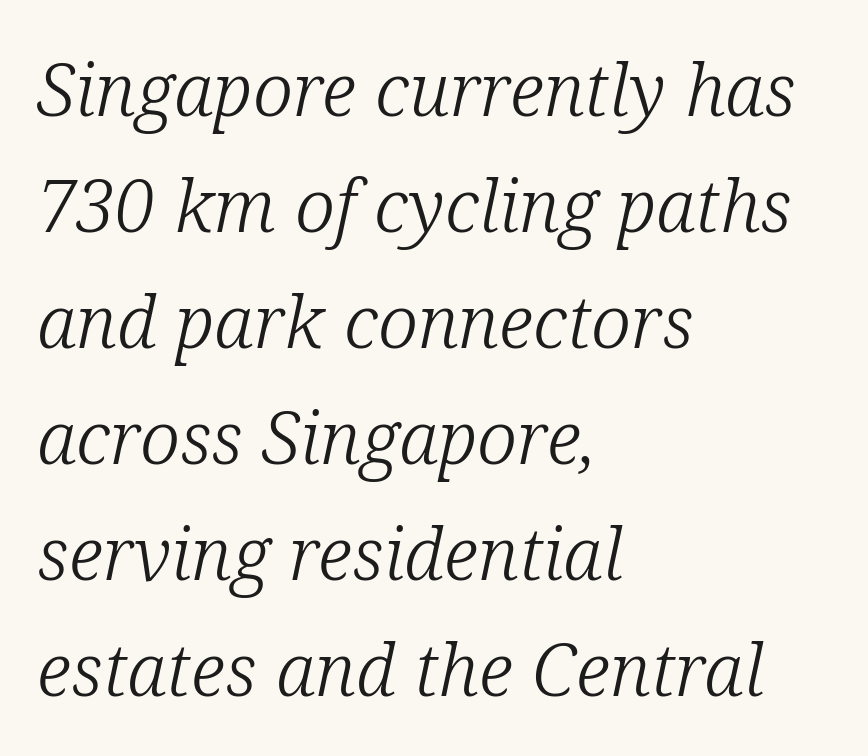
The image shows 73 px light serif type, italic (leaning right); set left-aligned, normal line spacing (1.59x), normal letter spacing, not underlined; low stroke contrast and a medium x-height.
